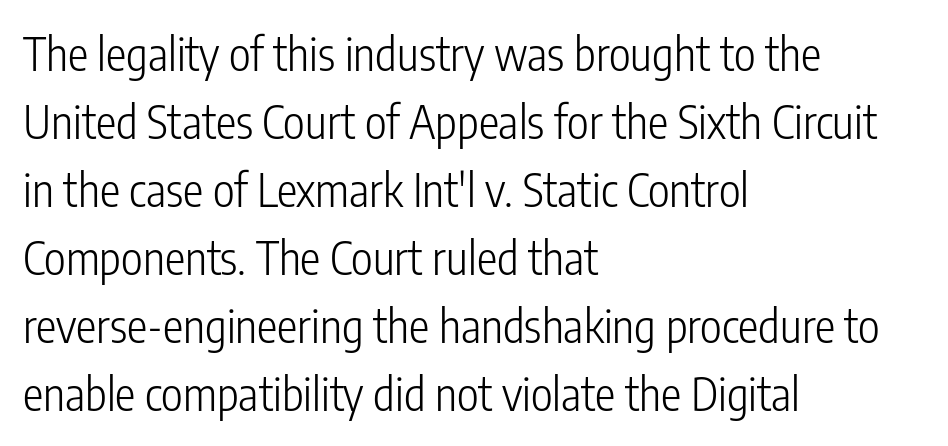
These lines were composed using upright roman letters. Each line starts at the same left margin while the right side varies. The strokes are not fattened; the text isn't bold. No word sits above an underline.
